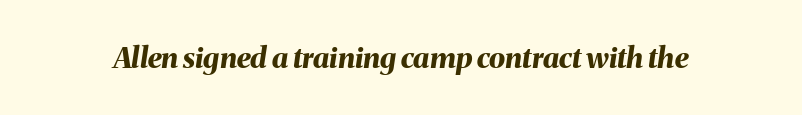
Glyph-to-glyph distance matches everyday printed text. The sample has been set heavy, in full bold. Quick note: italic. The letters advance in unequal steps, a hallmark of proportional type. The area under the type is left untouched.
